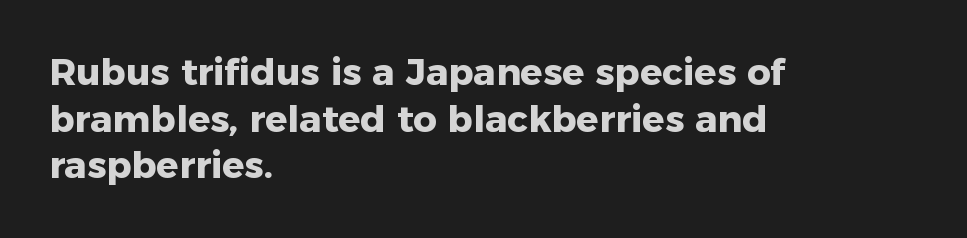
Q: Is the text bold? A: Yes.
Q: Is the text italic (slanted)? A: No, it is upright.
Q: Is the typeface a serif or a sans-serif typeface? A: Sans-serif.
Q: Is the text underlined? A: No.
Q: How is the paragraph aligned? A: Left-aligned.
Q: Is the spacing between letters normal or unusually wide? A: Normal.
Q: Is the spacing between lines tight, normal or loose? A: Normal.
Q: Width (condensed, normal, or wide)? A: Normal.
Q: Stroke contrast? A: Low.
Q: x-height? A: Medium.
Q: Monospaced? A: No.
